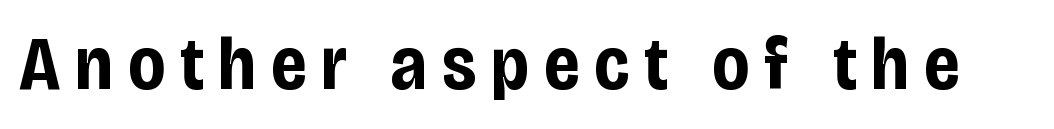
The image shows 75 px bold, condensed sans-serif type, upright; set unusually wide letter spacing (+0.2 em), not underlined; low stroke contrast and a large x-height.
